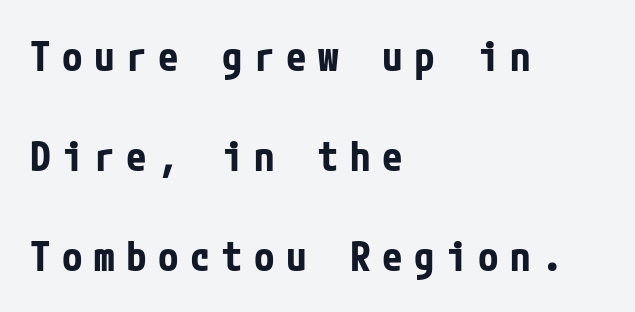
Q: Is the text bold? A: Yes.
Q: Is the text italic (slanted)? A: No, it is upright.
Q: Is the typeface a serif or a sans-serif typeface? A: Sans-serif.
Q: Is the text underlined? A: No.
Q: How is the paragraph aligned? A: Left-aligned.
Q: Is the spacing between letters normal or unusually wide? A: Unusually wide.
Q: Is the spacing between lines tight, normal or loose? A: Loose.
Q: Width (condensed, normal, or wide)? A: Condensed.
Q: Stroke contrast? A: Low.
Q: x-height? A: Medium.
